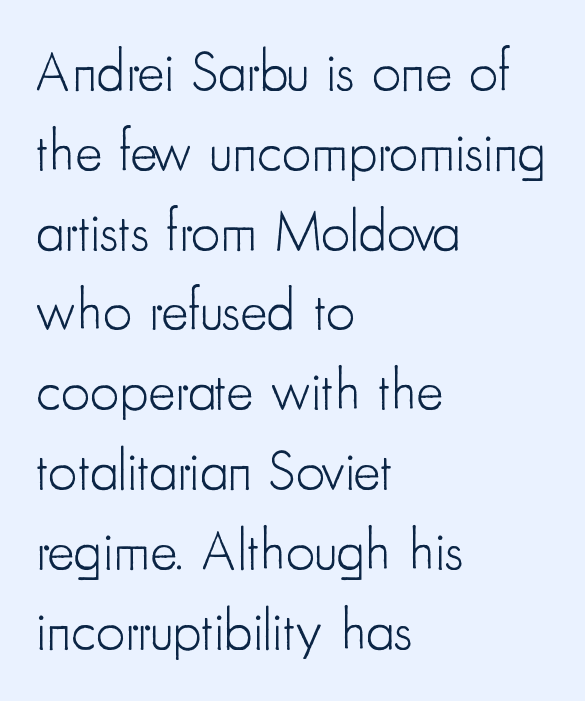
Q: Is the text bold? A: No.
Q: Is the text italic (slanted)? A: No, it is upright.
Q: Is the typeface a serif or a sans-serif typeface? A: Sans-serif.
Q: Is the text underlined? A: No.
Q: How is the paragraph aligned? A: Left-aligned.
Q: Is the spacing between letters normal or unusually wide? A: Normal.
Q: Is the spacing between lines tight, normal or loose? A: Normal.
Q: Width (condensed, normal, or wide)? A: Condensed.
Q: Stroke contrast? A: Low.
Q: x-height? A: Small.
Q: Monospaced? A: No.
